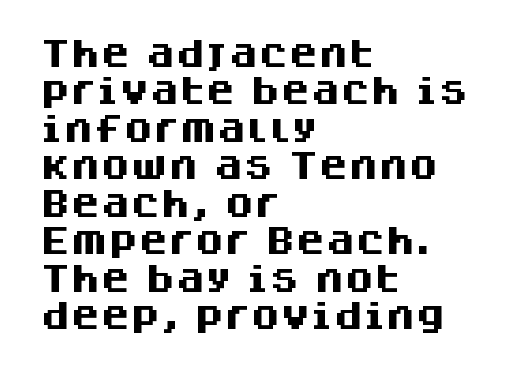
The image shows 30 px heavy sans-serif type, upright; set left-aligned, normal line spacing (1.25x), normal letter spacing, not underlined; medium stroke contrast and a large x-height.
